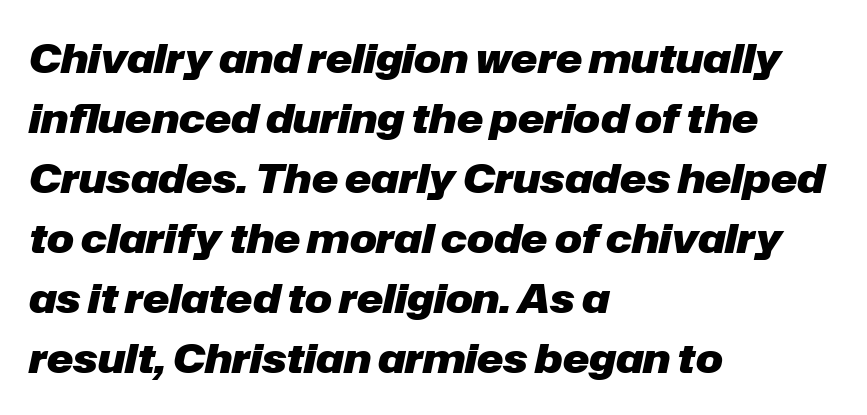
Q: Is the text bold? A: Yes.
Q: Is the text italic (slanted)? A: Yes, it leans right by about 12 degrees.
Q: Is the text underlined? A: No.
Q: How is the paragraph aligned? A: Left-aligned.
Q: Is the spacing between letters normal or unusually wide? A: Normal.
Q: Is the spacing between lines tight, normal or loose? A: Normal.
Q: Width (condensed, normal, or wide)? A: Normal.
Q: Stroke contrast? A: Low.
Q: x-height? A: Medium.
Q: Monospaced? A: No.
